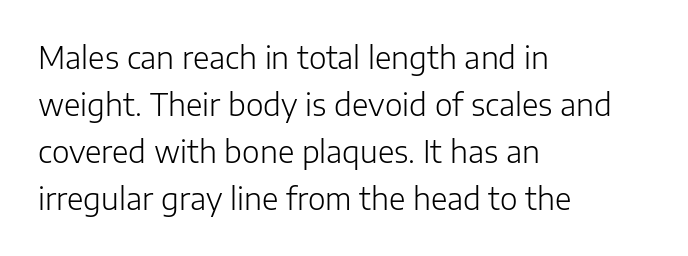
{"serif": "no", "italic": "no", "bold": "no", "weight": "light", "width": "normal", "stroke_contrast": "low", "x_height": "medium", "monospaced": "no", "underline": "no", "align": "left", "line_spacing": "normal", "line_spacing_ratio": 1.57, "letter_spacing": "normal", "letter_spacing_em": 0.0, "glyph_px": 30}
